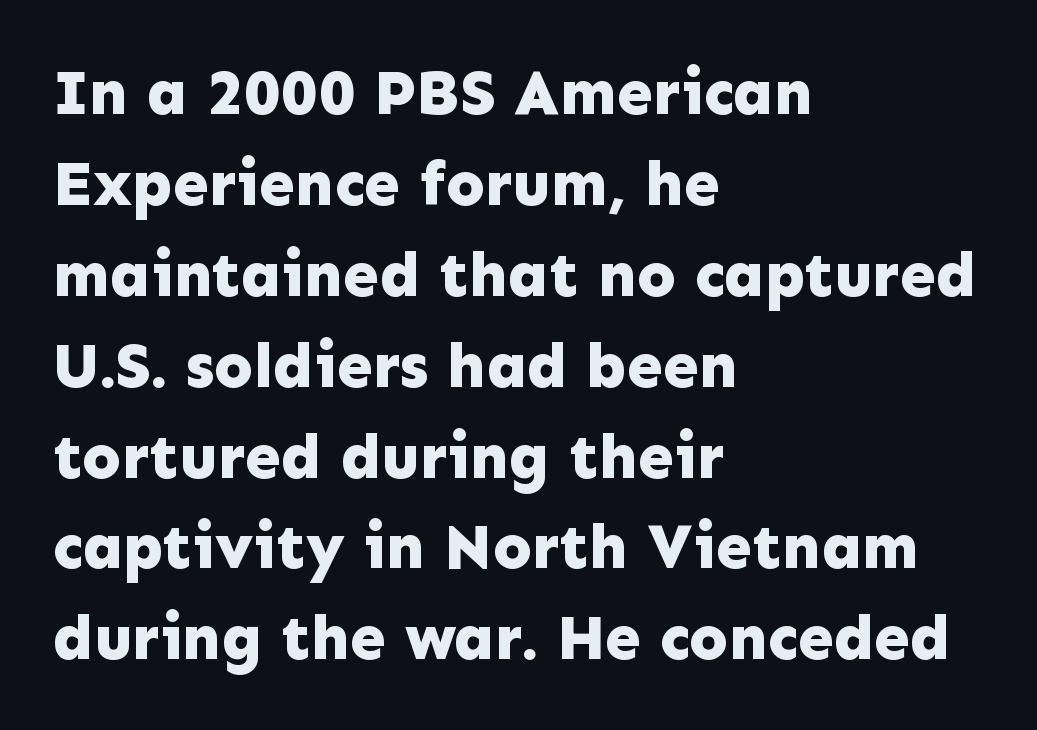
{"serif": "no", "italic": "no", "bold": "yes", "weight": "bold", "width": "normal", "stroke_contrast": "low", "x_height": "medium", "monospaced": "no", "underline": "no", "align": "left", "line_spacing": "normal", "line_spacing_ratio": 1.42, "letter_spacing": "normal", "letter_spacing_em": 0.0, "glyph_px": 64}
